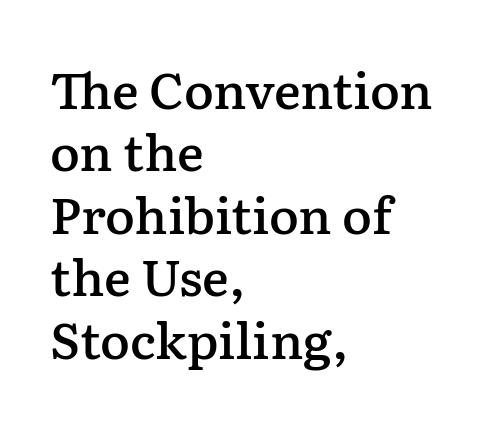
{"serif": "yes", "italic": "no", "bold": "semi", "weight": "semibold", "width": "normal", "stroke_contrast": "low", "x_height": "medium", "monospaced": "no", "underline": "no", "align": "left", "line_spacing": "normal", "line_spacing_ratio": 1.25, "letter_spacing": "normal", "letter_spacing_em": 0.0, "glyph_px": 50}
